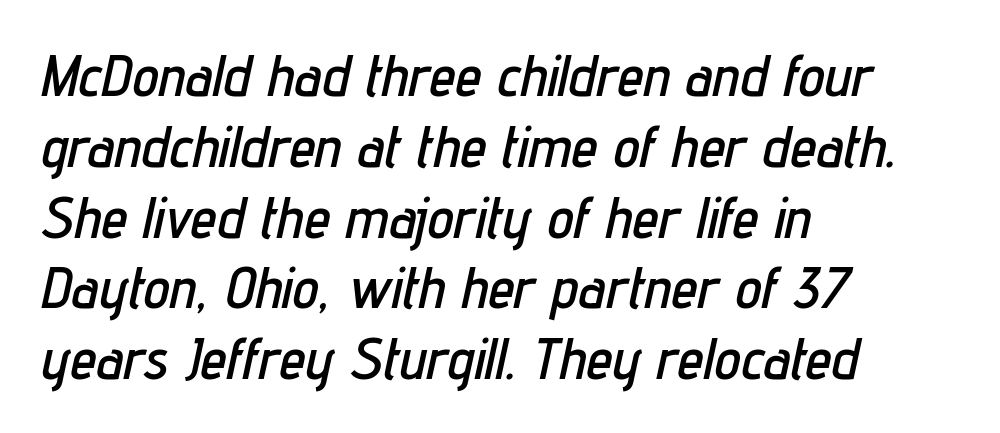
You can tell it's italic because the verticals aren't actually vertical. Tracking here is standard; glyphs follow each other at the usual distance. A bare baseline throughout the passage. A student would call this left alignment; a typographer would say flush left, rag right.
